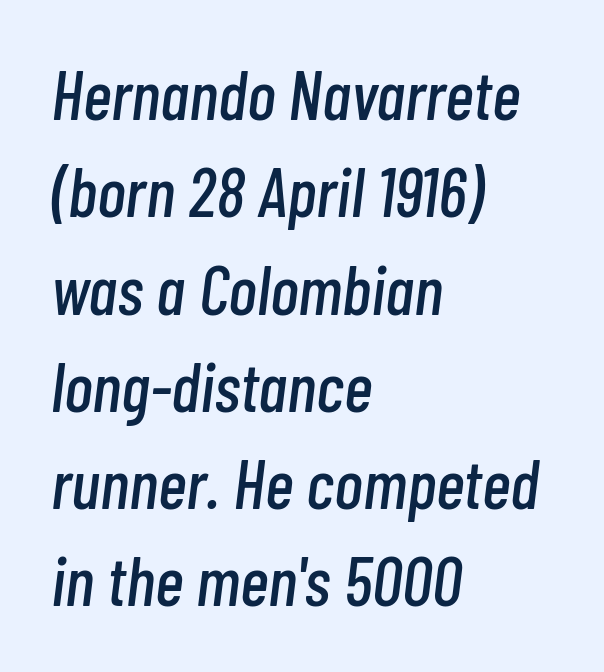
The leading is moderate, giving the passage an even texture. There's an unmistakable incline to the writing here. The passage shown is typed in a proportional face where columns would drift. Words appear dense and cohesive because spacing is normal. This sample is left-justified, so line endings fall wherever the words run out.
